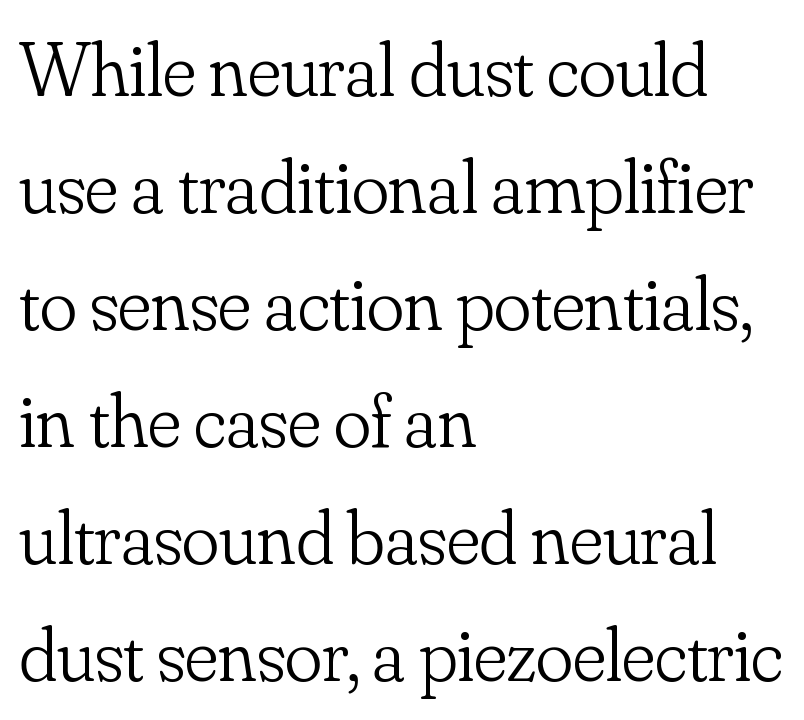
Q: Is the text bold? A: No.
Q: Is the text italic (slanted)? A: No, it is upright.
Q: Is the typeface a serif or a sans-serif typeface? A: Serif.
Q: Is the text underlined? A: No.
Q: How is the paragraph aligned? A: Left-aligned.
Q: Is the spacing between letters normal or unusually wide? A: Normal.
Q: Is the spacing between lines tight, normal or loose? A: Normal.
Q: Width (condensed, normal, or wide)? A: Normal.
Q: Stroke contrast? A: Low.
Q: x-height? A: Small.
Q: Monospaced? A: No.
